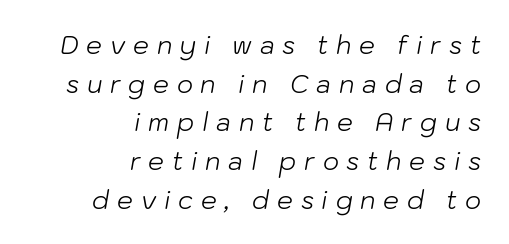
Horizontally, the lines are justified to the trailing edge only. Is the stroke heavy? The answer is a plain regular-or-lighter. The rows are spaced the way most documents space them. The tracking jumps out immediately: characters are airy and widely separated. Lines of text with bare space underneath.
